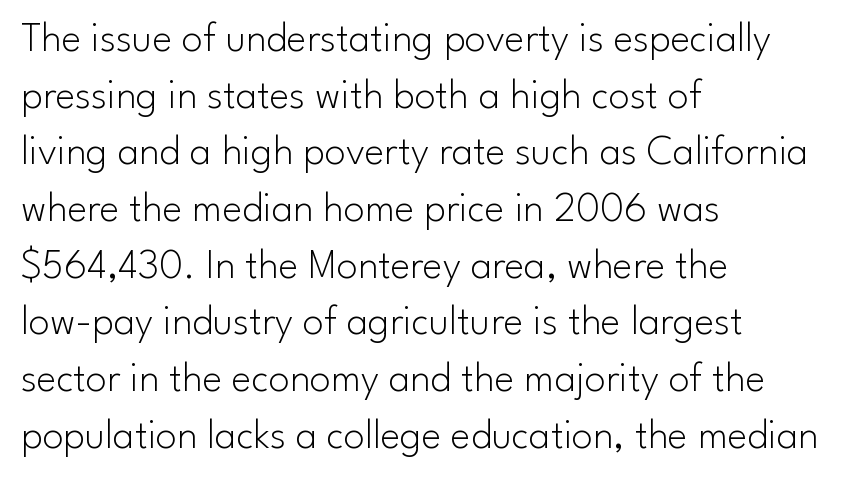
Each new line begins a customary step beneath the previous one. The space directly below the letters is spotless. Letters have the restrained weight of plain body copy at most. The passage shown is typed in a proportional face where columns would drift. The setting favours the left margin, as ordinary paragraphs usually do.
